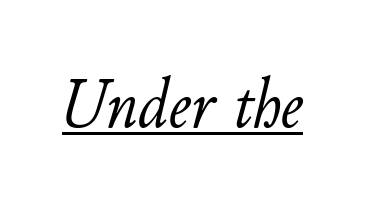
This sample uses plain, unmodified letter spacing. When letters slant like this, we call the style italic. The typesetting does not lean heavy: it is not bold. This sample has the flowing, uneven cadence of proportional lettering. What decoration does the sample have? An underline.
